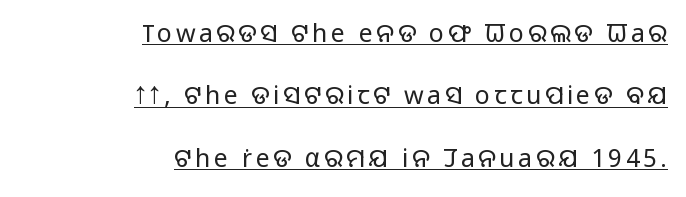
Q: Is the text bold? A: No.
Q: Is the text italic (slanted)? A: No, it is upright.
Q: Is the text underlined? A: Yes.
Q: How is the paragraph aligned? A: Right-aligned.
Q: Is the spacing between lines tight, normal or loose? A: Loose.
